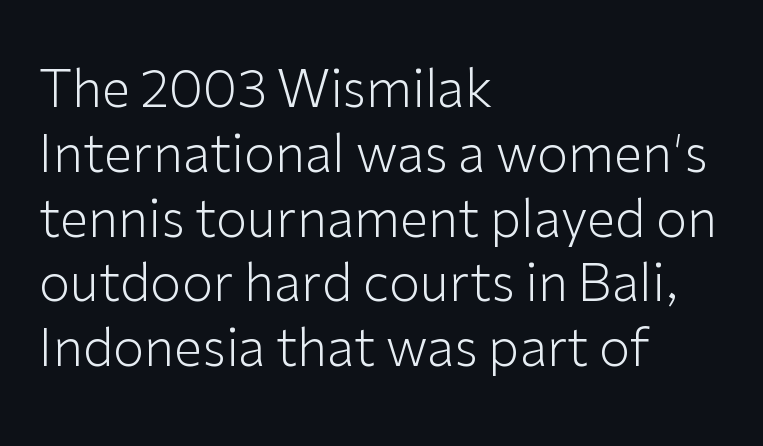
The image shows 51 px light sans-serif type, upright; set left-aligned, normal line spacing (1.27x), normal letter spacing, not underlined; low stroke contrast and a medium x-height.
